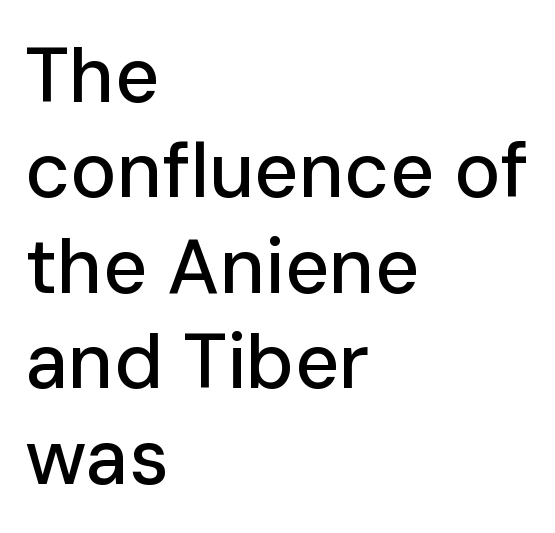
Q: Is the text italic (slanted)? A: No, it is upright.
Q: Is the typeface a serif or a sans-serif typeface? A: Sans-serif.
Q: Is the text underlined? A: No.
Q: How is the paragraph aligned? A: Left-aligned.
Q: Is the spacing between letters normal or unusually wide? A: Normal.
Q: Width (condensed, normal, or wide)? A: Normal.
Q: Stroke contrast? A: Low.
Q: x-height? A: Medium.
Q: Monospaced? A: No.
